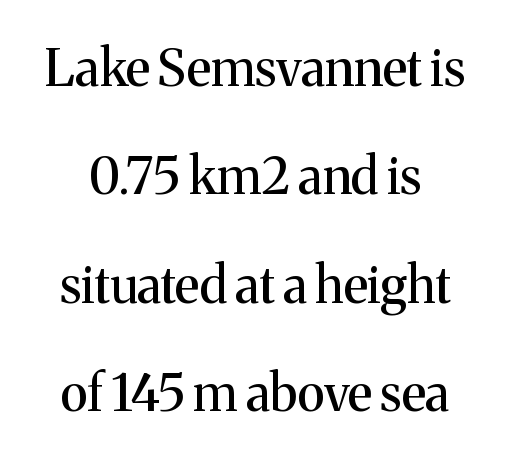
The image shows 50 px serif type, upright; set loose line spacing (2.17x), normal letter spacing, not underlined; medium stroke contrast and a medium x-height.
